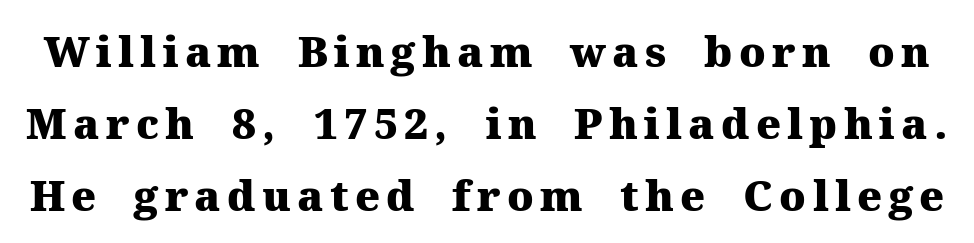
{"serif": "yes", "italic": "no", "bold": "yes", "weight": "heavy", "width": "normal", "stroke_contrast": "medium", "x_height": "medium", "monospaced": "no", "underline": "no", "line_spacing_ratio": 1.72, "glyph_px": 42}
